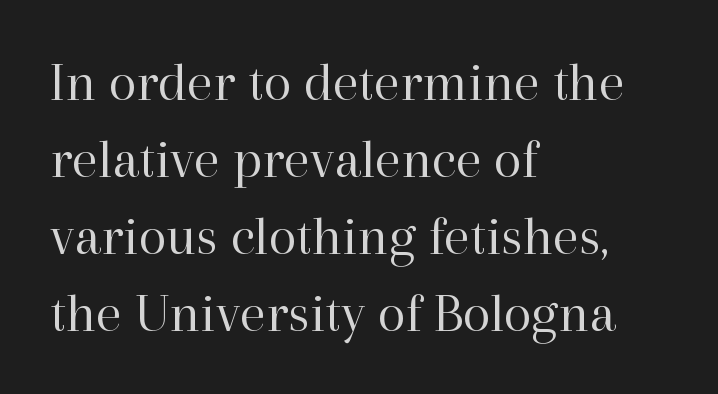
Interline gaps are of average width in this sample. This rendering leaves character spacing at its baseline value. Note the varied advance widths — an 'i' is clearly narrower than an 'm'. Is this a sans? No — the strokes have serifs. Is the block centered? No — it sits flush against the left margin. No letter is thick-stroked: the sample isn't bold.
